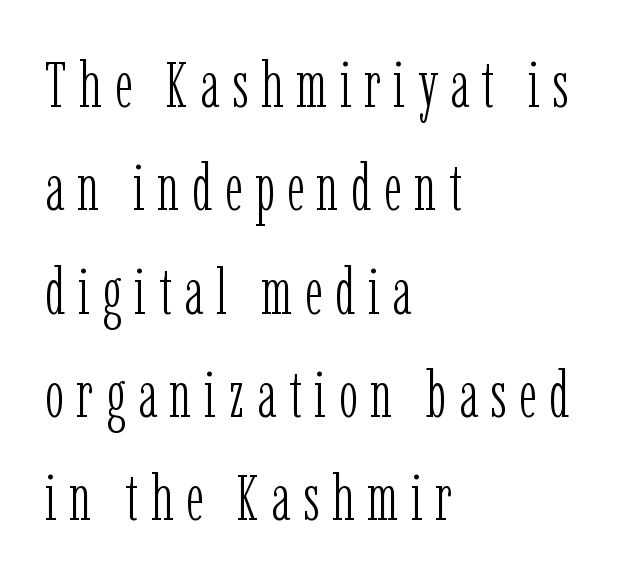
The image shows 65 px light, condensed serif type, upright; set left-aligned, normal line spacing (1.59x), not underlined; low stroke contrast and a medium x-height.
